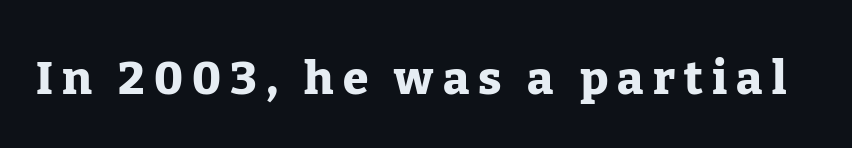
The image shows 46 px heavy serif type, upright; set unusually wide letter spacing (+0.2 em), not underlined; low stroke contrast and a medium x-height.
